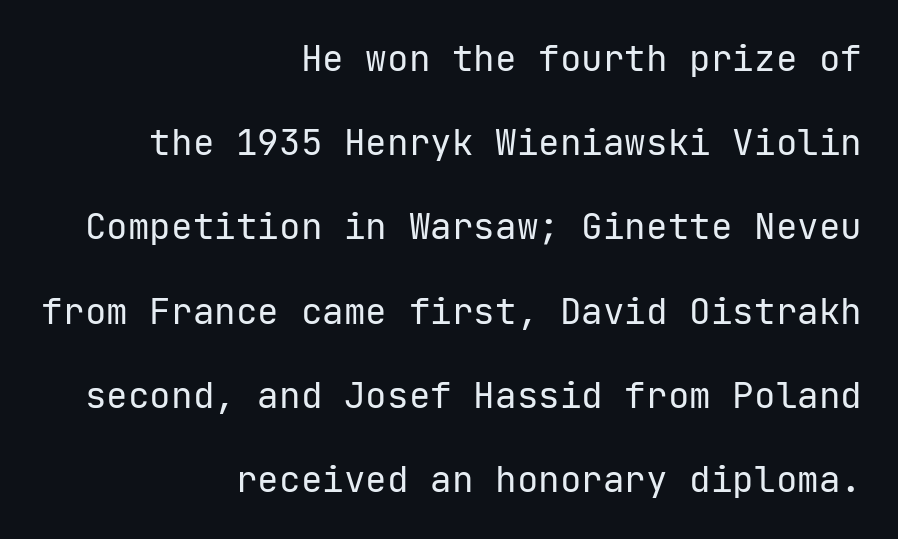
Q: Is the text bold? A: No.
Q: Is the text italic (slanted)? A: No, it is upright.
Q: Is the typeface a serif or a sans-serif typeface? A: Sans-serif.
Q: Is the text underlined? A: No.
Q: How is the paragraph aligned? A: Right-aligned.
Q: Is the spacing between letters normal or unusually wide? A: Normal.
Q: Is the spacing between lines tight, normal or loose? A: Loose.
Q: Width (condensed, normal, or wide)? A: Normal.
Q: Stroke contrast? A: Low.
Q: x-height? A: Medium.
Q: Monospaced? A: Yes.
